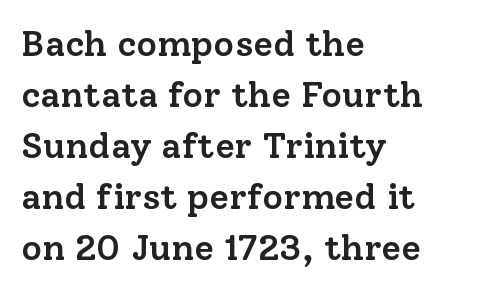
The characters display serif detailing at their extremities. A fair bit of extra ink — the face is semibold, not bold. Any mark beneath the type? The region is blank. Compared with typical body copy, the letter spacing here is the same. Notice how descenders clear the ascenders below comfortably — that's standard leading.
